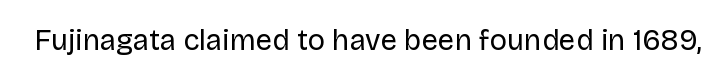
The lettering holds an erect, upright posture throughout. The characters are drawn with everyday or finer stroke widths. To sum up the face: it is a sans, with no serifs. These lines are rendered in a variable-pitch font.
